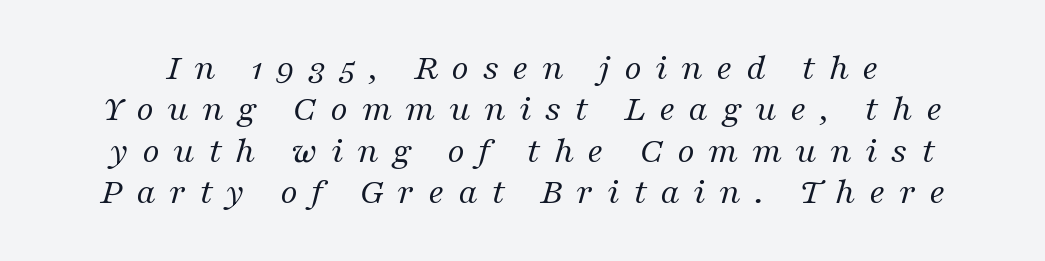
The image shows 38 px regular-weight serif type, italic (leaning right); set tight line spacing (1.09x), unusually wide letter spacing (+0.35 em), not underlined; medium stroke contrast and a medium x-height.
